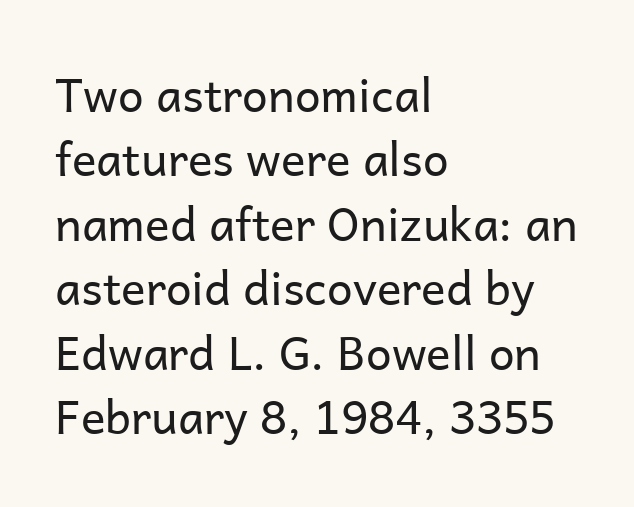
Q: Is the text bold? A: No.
Q: Is the text italic (slanted)? A: No, it is upright.
Q: Is the typeface a serif or a sans-serif typeface? A: Sans-serif.
Q: Is the text underlined? A: No.
Q: How is the paragraph aligned? A: Left-aligned.
Q: Is the spacing between letters normal or unusually wide? A: Normal.
Q: Is the spacing between lines tight, normal or loose? A: Normal.
Q: Width (condensed, normal, or wide)? A: Normal.
Q: Stroke contrast? A: Low.
Q: x-height? A: Medium.
Q: Monospaced? A: No.
